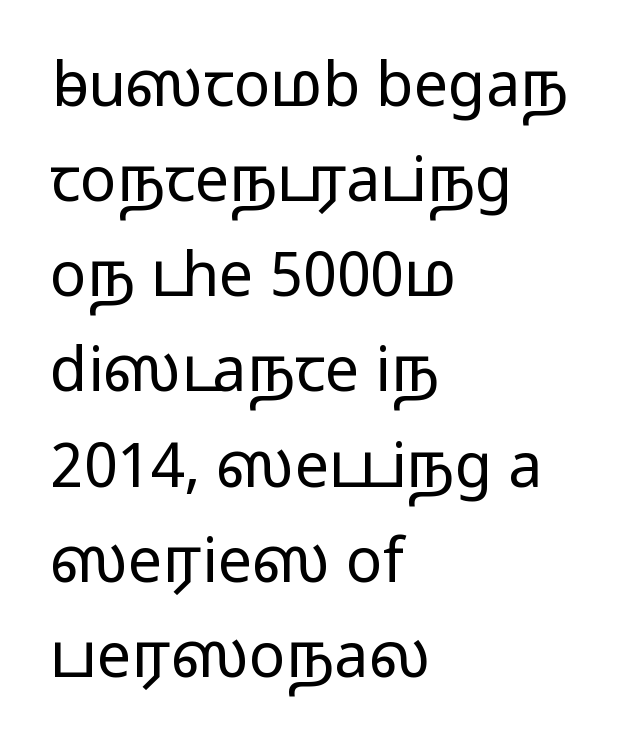
This reads as an unemphasized weight, regular at the heaviest. Each letter keeps its own natural width here, so spacing adapts to shape. A clean baseline with only descenders dipping below it. The letters sit at their default tracking, neither squeezed nor spread. Look at the bottom of the vertical strokes: they stop flat, with no serifs. Tall strokes in this sample are plumb rather than angled.
